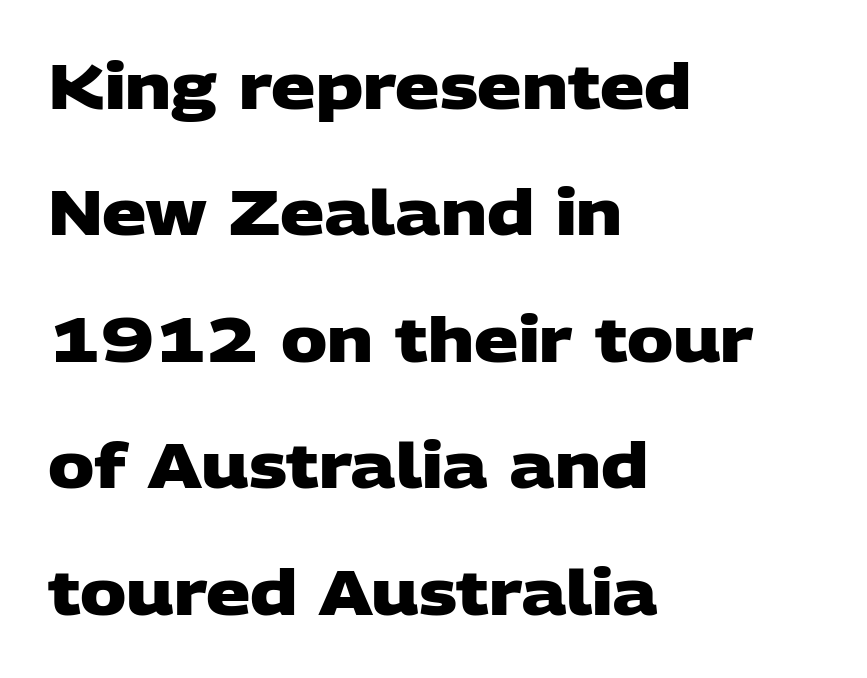
{"serif": "no", "bold": "yes", "weight": "heavy", "width": "wide", "stroke_contrast": "low", "x_height": "large", "monospaced": "no", "underline": "no", "align": "left", "line_spacing": "loose", "line_spacing_ratio": 2.04, "letter_spacing": "normal", "letter_spacing_em": 0.0, "glyph_px": 62}
